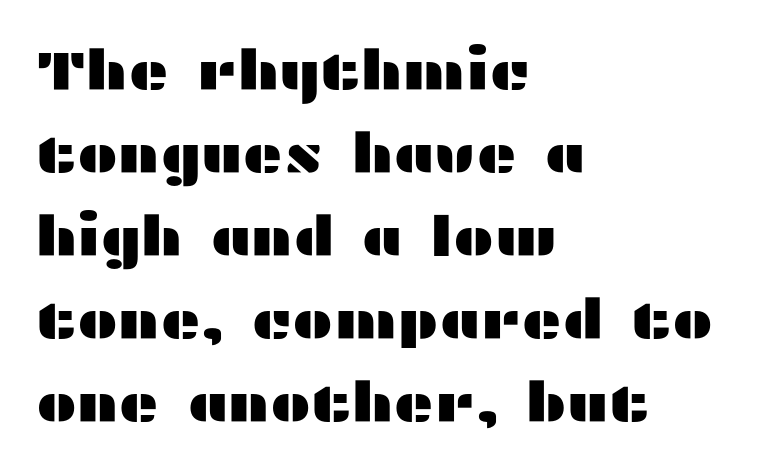
{"serif": "no", "italic": "no", "width": "wide", "stroke_contrast": "medium", "x_height": "medium", "monospaced": "no", "underline": "no", "align": "left", "line_spacing": "normal", "line_spacing_ratio": 1.51, "letter_spacing": "normal", "letter_spacing_em": 0.0, "glyph_px": 55}
